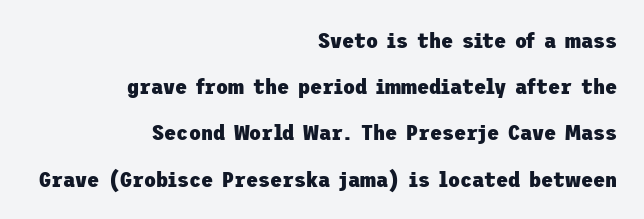
Honestly, the letter spacing is just normal — you wouldn't notice it. The space beneath each line is pristine and unruled. The specimen reads as upright at a glance. The space between consecutive lines is lavish. Students, this is bold: see how much ink each stroke carries.
